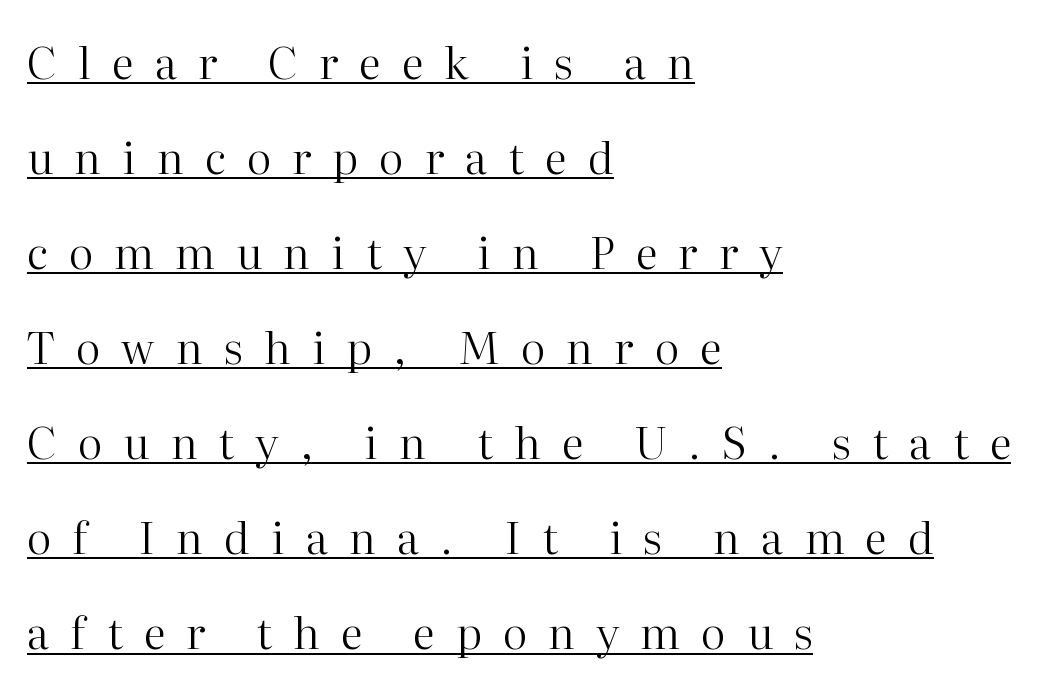
Q: Is the text bold? A: No.
Q: Is the text italic (slanted)? A: No, it is upright.
Q: Is the typeface a serif or a sans-serif typeface? A: Serif.
Q: Is the text underlined? A: Yes.
Q: How is the paragraph aligned? A: Left-aligned.
Q: Is the spacing between letters normal or unusually wide? A: Unusually wide.
Q: Is the spacing between lines tight, normal or loose? A: Loose.
Q: Width (condensed, normal, or wide)? A: Normal.
Q: Stroke contrast? A: High.
Q: x-height? A: Medium.
Q: Monospaced? A: No.
